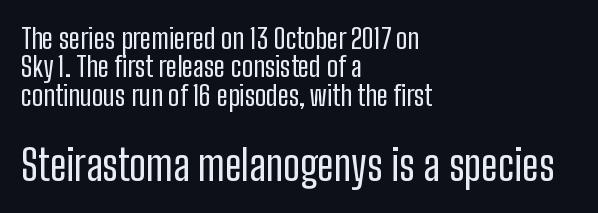
Q: Is the text bold? A: No.
Q: Is the text italic (slanted)? A: No, it is upright.
Q: Is the typeface a serif or a sans-serif typeface? A: Sans-serif.
Q: Is the text underlined? A: No.
Q: How is the paragraph aligned? A: Left-aligned.
Q: Is the spacing between letters normal or unusually wide? A: Normal.
Q: Is the spacing between lines tight, normal or loose? A: Tight.
Q: Which block of text is set in a larger size, the first (top) or the second (bottom)? A: The second (bottom) one.
Q: Width (condensed, normal, or wide)? A: Condensed.
Q: Stroke contrast? A: Low.
Q: x-height? A: Medium.
Q: Monospaced? A: No.
